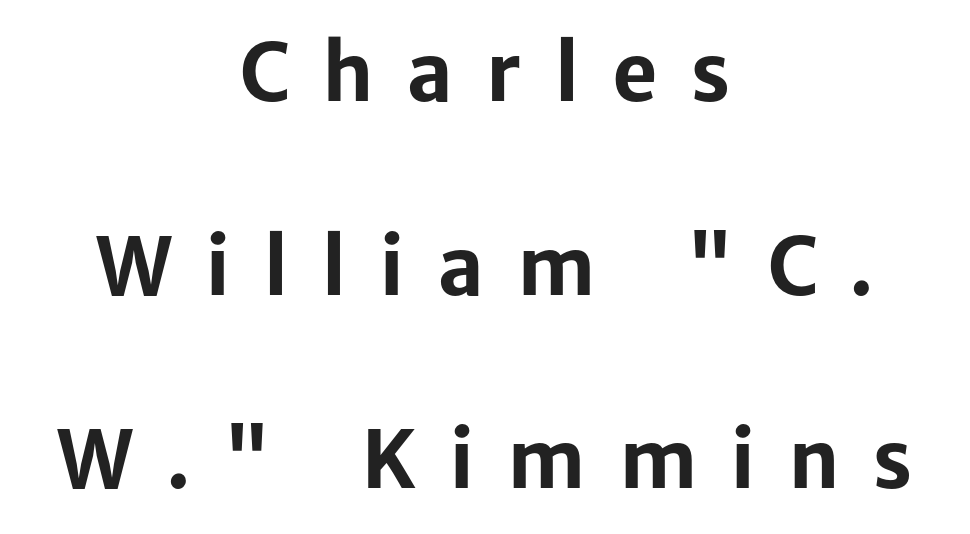
Short and long lines alike share a common midpoint. Character widths vary here, with narrow letters taking less room than wide ones. This rendering features lettering with no underline. Examine the stroke ends and you'll find no serifs. One glance says open: line gaps are wider than usual.
